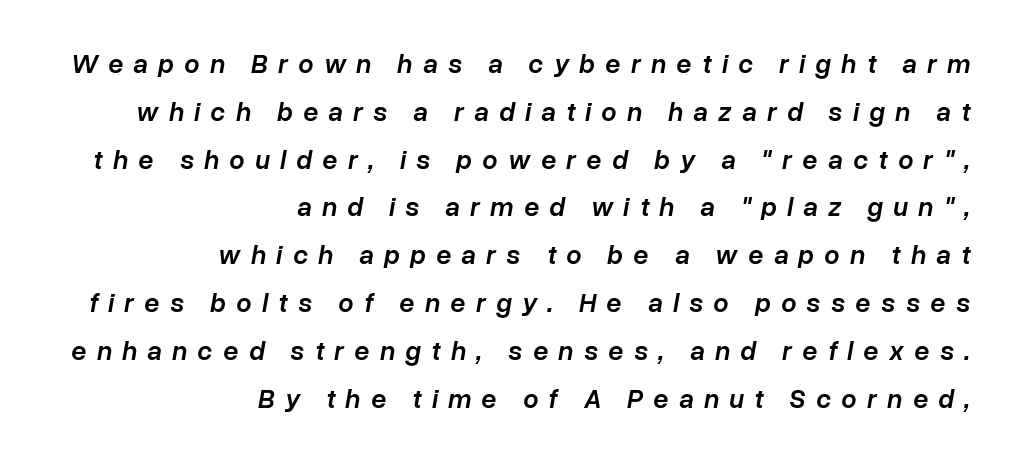
The image shows 27 px text type, italic (leaning right); set right-aligned, line spacing 1.77x, unusually wide letter spacing (+0.38 em), not underlined.
